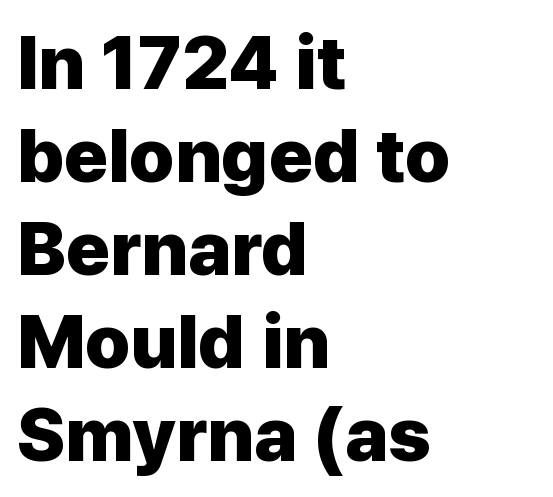
{"serif": "no", "italic": "no", "bold": "yes", "weight": "heavy", "width": "normal", "stroke_contrast": "low", "x_height": "medium", "monospaced": "no", "underline": "no", "align": "left", "line_spacing_ratio": 1.24, "letter_spacing": "normal", "letter_spacing_em": 0.0, "glyph_px": 75}
